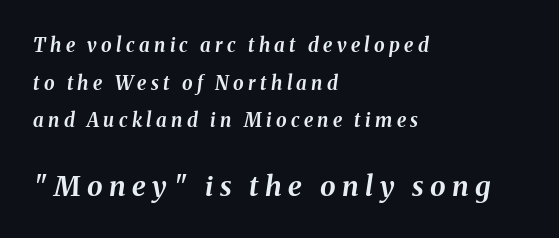
Q: Is the text bold? A: Yes.
Q: Is the text italic (slanted)? A: Yes, it leans right by about 8 degrees.
Q: Is the text underlined? A: No.
Q: How is the paragraph aligned? A: Left-aligned.
Q: Is the spacing between letters normal or unusually wide? A: Unusually wide.
Q: Is the spacing between lines tight, normal or loose? A: Loose.
Q: Which block of text is set in a larger size, the first (top) or the second (bottom)? A: The second (bottom) one.
Q: Width (condensed, normal, or wide)? A: Normal.
Q: Stroke contrast? A: Medium.
Q: x-height? A: Medium.
Q: Monospaced? A: No.
